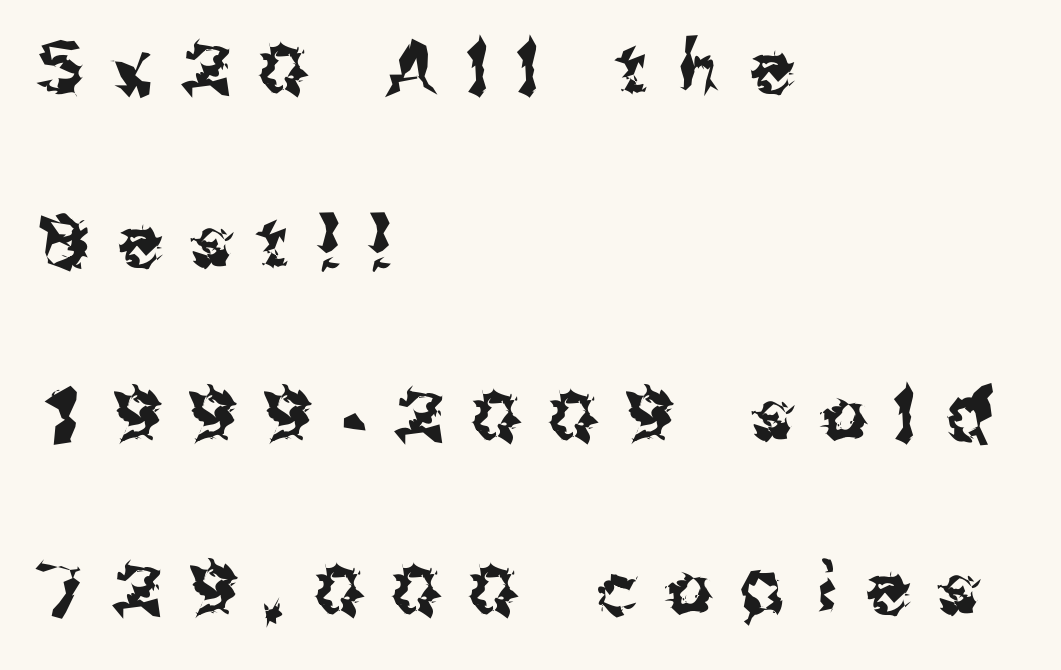
Q: Is the text italic (slanted)? A: No, it is upright.
Q: Is the typeface a serif or a sans-serif typeface? A: Sans-serif.
Q: Is the text underlined? A: No.
Q: How is the paragraph aligned? A: Left-aligned.
Q: Is the spacing between letters normal or unusually wide? A: Unusually wide.
Q: Is the spacing between lines tight, normal or loose? A: Loose.
Q: Width (condensed, normal, or wide)? A: Normal.
Q: Stroke contrast? A: Medium.
Q: x-height? A: Medium.
Q: Monospaced? A: No.
